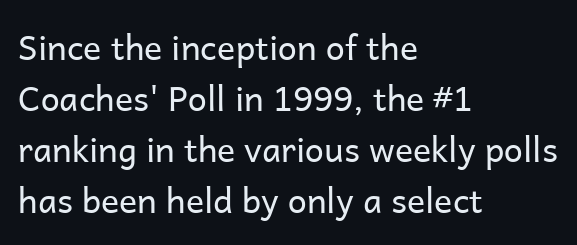
The image shows 34 px regular-weight sans-serif type, upright; set left-aligned, normal line spacing (1.5x), normal letter spacing, not underlined; low stroke contrast and a medium x-height.
